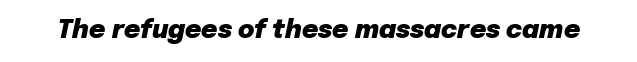
Letters rest on an invisible, unmarked baseline. Compared with typical body copy, the letter spacing here is the same. Rendered with sloped, italic letterforms. Students, this is bold: see how much ink each stroke carries.
